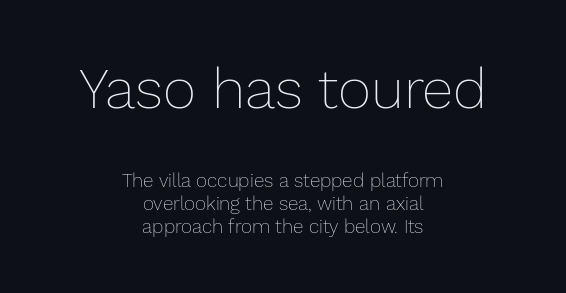
Bold? No — there's no thickening of the strokes. Look at the tracking — it's just the regular setting, nothing added. If you folded the block vertically in half, each line would mirror itself in length. The zone under the glyphs is completely vacant.
